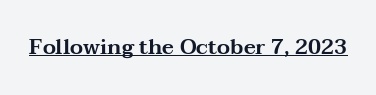
{"italic": "no", "underline": "yes", "letter_spacing": "normal", "letter_spacing_em": 0.0, "glyph_px": 21}
